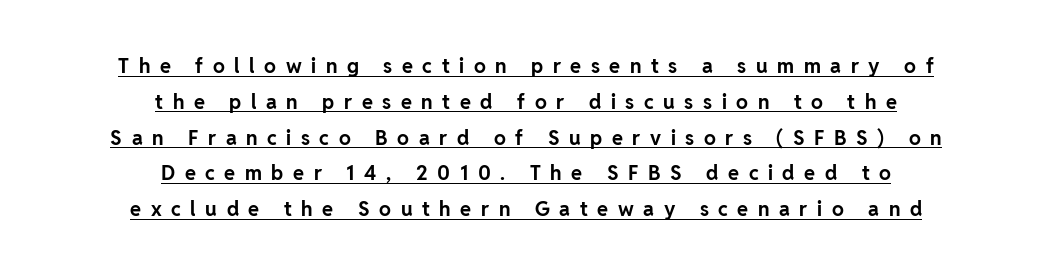
Q: Is the text bold? A: Yes.
Q: Is the text italic (slanted)? A: No, it is upright.
Q: Is the text underlined? A: Yes.
Q: How is the paragraph aligned? A: Centered.
Q: Is the spacing between letters normal or unusually wide? A: Unusually wide.
